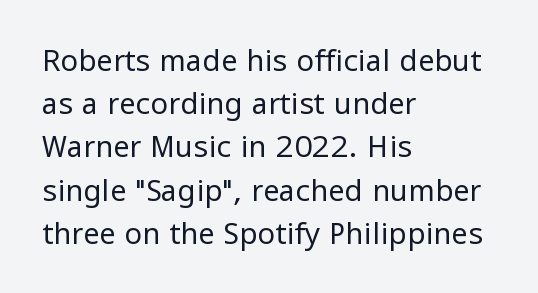
Q: Is the text bold? A: No.
Q: Is the text italic (slanted)? A: No, it is upright.
Q: Is the typeface a serif or a sans-serif typeface? A: Sans-serif.
Q: Is the text underlined? A: No.
Q: How is the paragraph aligned? A: Left-aligned.
Q: Is the spacing between letters normal or unusually wide? A: Normal.
Q: Is the spacing between lines tight, normal or loose? A: Normal.
Q: Width (condensed, normal, or wide)? A: Normal.
Q: Stroke contrast? A: Low.
Q: x-height? A: Medium.
Q: Monospaced? A: No.
